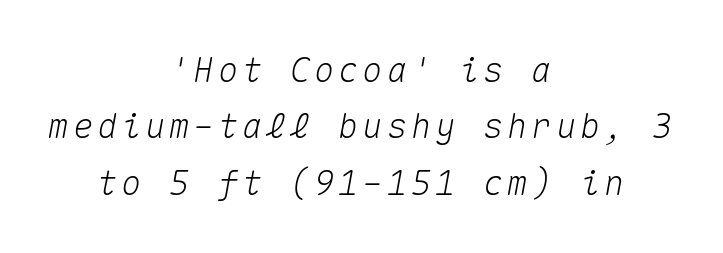
{"italic": "yes", "lean": "right", "slant_degrees": 10, "width": "normal", "stroke_contrast": "medium", "x_height": "medium", "monospaced": "yes", "underline": "no", "align": "center", "line_spacing": "normal", "line_spacing_ratio": 1.66, "glyph_px": 34}
